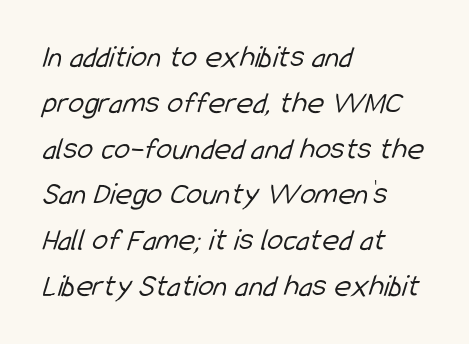
The gaps between neighbouring characters are ordinary and unremarkable. What's the leading like? Ordinary, nothing unusual. Line starts are locked; line ends wander. Nothing heavy about these letters — not bold at all. You could not count columns in this text — the font is proportionally spaced. Note: no serifs on the glyphs.
